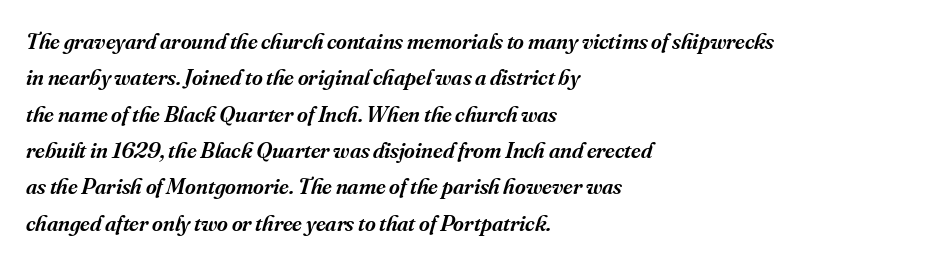
{"italic": "yes", "lean": "right", "slant_degrees": 16, "bold": "semi", "underline": "no", "align": "left", "line_spacing": "normal", "line_spacing_ratio": 1.58, "letter_spacing": "normal", "letter_spacing_em": 0.0, "glyph_px": 23}
